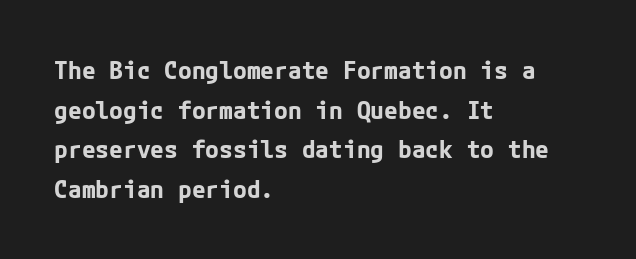
{"italic": "no", "bold": "yes", "underline": "no", "align": "left", "line_spacing": "normal", "line_spacing_ratio": 1.59, "letter_spacing": "normal", "letter_spacing_em": 0.0, "glyph_px": 25}
